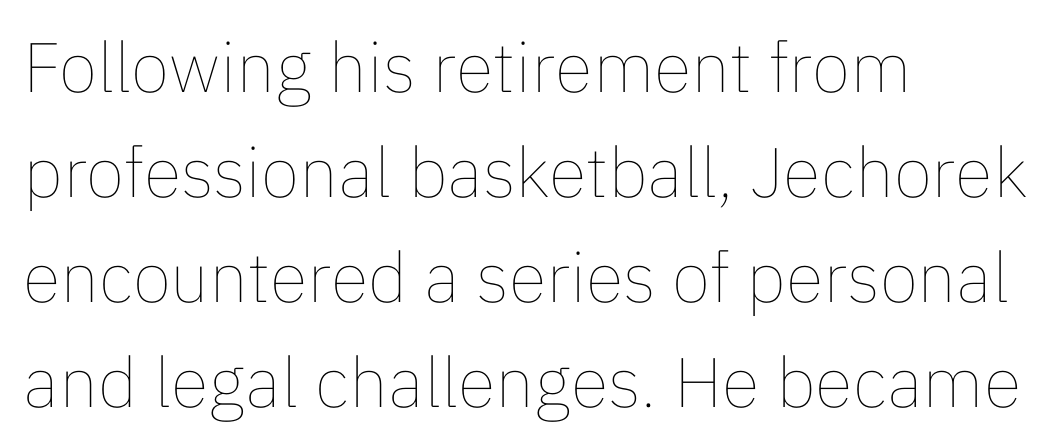
The image shows 70 px thin type, upright; set left-aligned, normal line spacing (1.5x), normal letter spacing, not underlined; low stroke contrast and a medium x-height.
